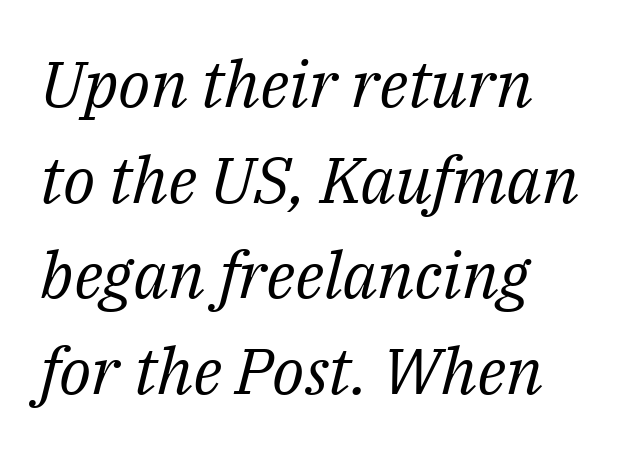
The letterforms sit shoulder to shoulder at normal distance. The font's italic variant was chosen for this text. The string is rendered with underlining switched off. Heaviness? Minimal to ordinary, like unemphasized prose. Whoever set this chose a conventional vertical rhythm.
